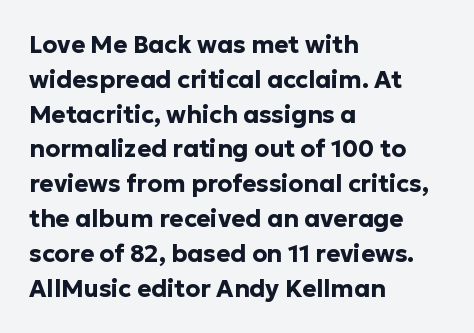
The image shows 24 px bold type, upright; set left-aligned, normal line spacing (1.45x), normal letter spacing, not underlined.
